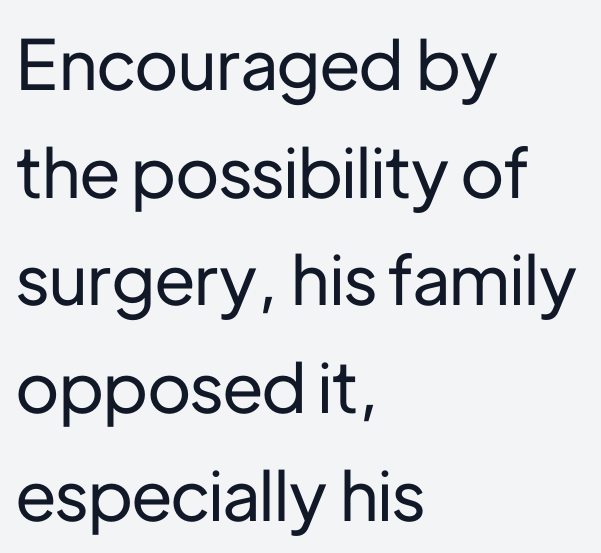
The image shows 69 px sans-serif type, upright; set left-aligned, normal line spacing (1.56x), normal letter spacing, not underlined; low stroke contrast and a medium x-height.
